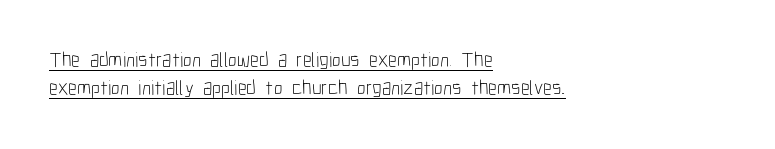
Q: Is the text bold? A: No.
Q: Is the text italic (slanted)? A: No, it is upright.
Q: Is the text underlined? A: Yes.
Q: How is the paragraph aligned? A: Left-aligned.
Q: Is the spacing between letters normal or unusually wide? A: Normal.
Q: Is the spacing between lines tight, normal or loose? A: Normal.
